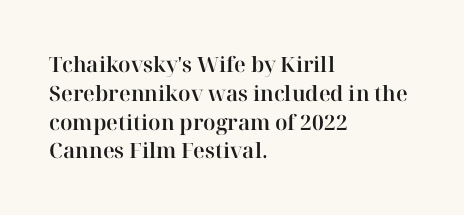
{"italic": "no", "underline": "no", "align": "left", "line_spacing": "normal", "line_spacing_ratio": 1.37, "letter_spacing": "normal", "letter_spacing_em": 0.0, "glyph_px": 21}
